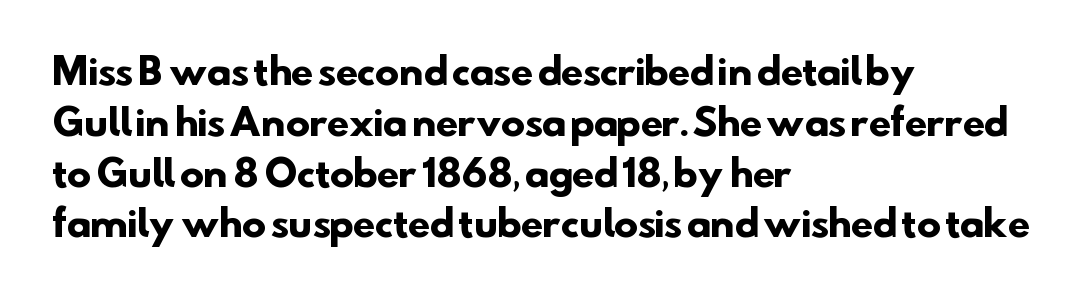
{"serif": "no", "bold": "yes", "weight": "heavy", "width": "normal", "stroke_contrast": "low", "x_height": "small", "monospaced": "no", "underline": "no", "align": "left", "line_spacing": "normal", "line_spacing_ratio": 1.41, "letter_spacing": "normal", "letter_spacing_em": 0.0, "glyph_px": 36}
